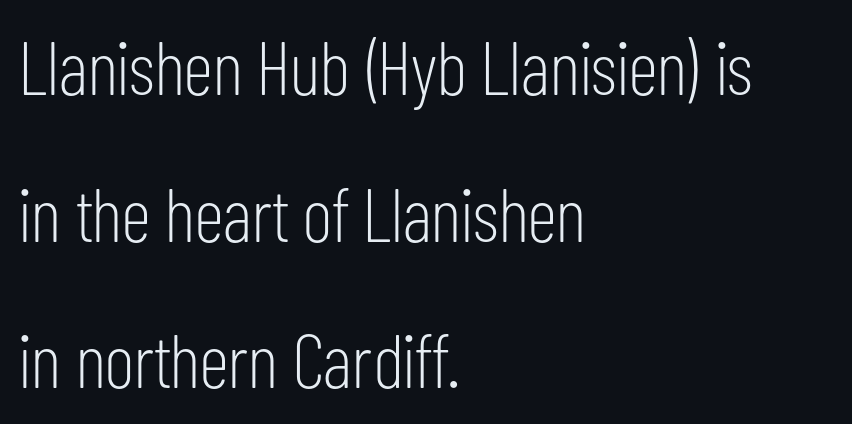
{"serif": "no", "italic": "no", "bold": "no", "weight": "light", "width": "condensed", "stroke_contrast": "low", "x_height": "medium", "monospaced": "no", "underline": "no", "align": "left", "line_spacing": "loose", "line_spacing_ratio": 1.93, "letter_spacing": "normal", "letter_spacing_em": 0.0, "glyph_px": 76}
